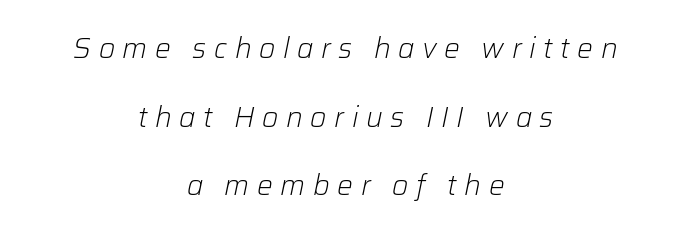
{"italic": "yes", "lean": "right", "slant_degrees": 12, "bold": "no", "weight": "light", "width": "normal", "stroke_contrast": "low", "x_height": "medium", "monospaced": "no", "underline": "no", "align": "center", "line_spacing": "loose", "line_spacing_ratio": 2.45, "letter_spacing": "wide", "letter_spacing_em": 0.27, "glyph_px": 28}
